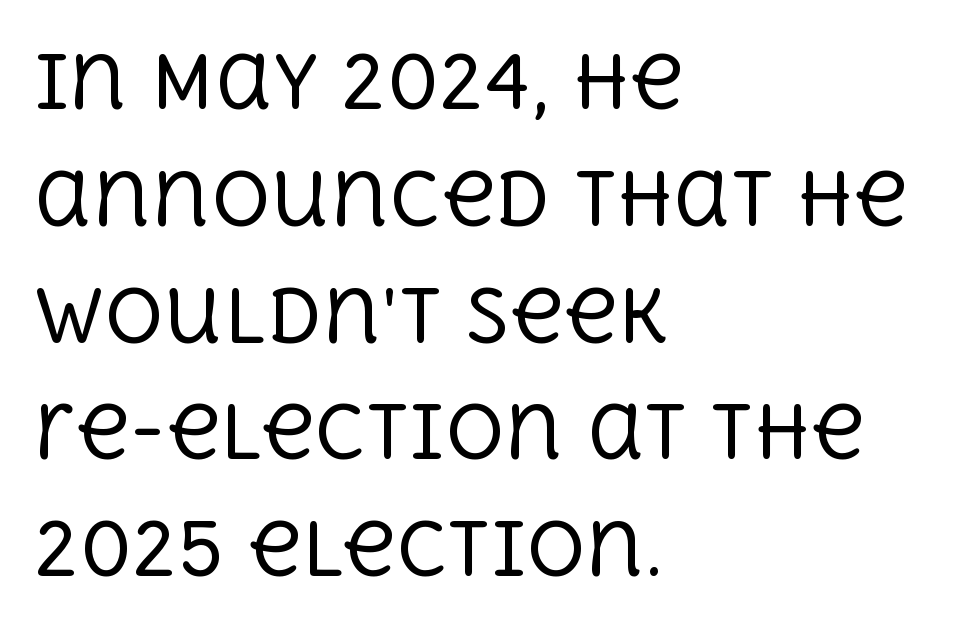
No italicization has been applied; the sample stays upright. The type family on display is of the serif kind. Descenders are the only things crossing below the line. Layout note: lines flush left.
